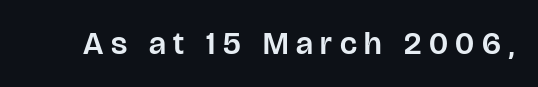
Q: Is the text italic (slanted)? A: No, it is upright.
Q: Is the typeface a serif or a sans-serif typeface? A: Sans-serif.
Q: Is the text underlined? A: No.
Q: Is the spacing between letters normal or unusually wide? A: Unusually wide.
Q: Width (condensed, normal, or wide)? A: Normal.
Q: Stroke contrast? A: Low.
Q: x-height? A: Large.
Q: Monospaced? A: No.
